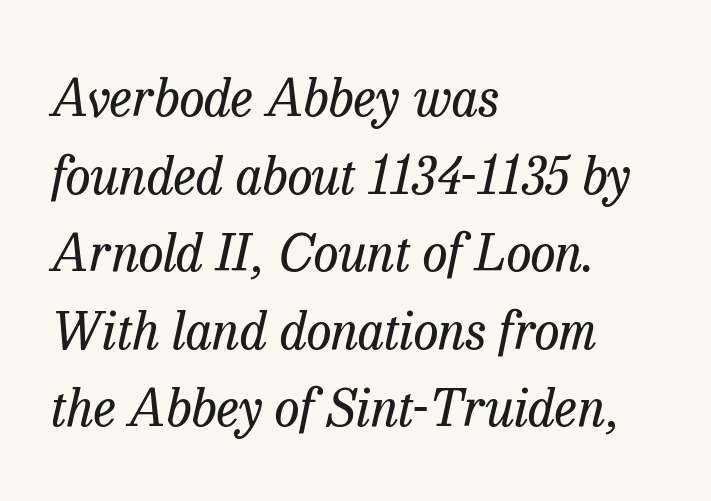
Casual observation: everything's shoved over to the left. Compared with ordinary roman type, these characters are visibly tilted. The tracking reads as untouched default to a designer's eye. Small tapered or slab feet sit at the stroke ends, so this counts as serif.
